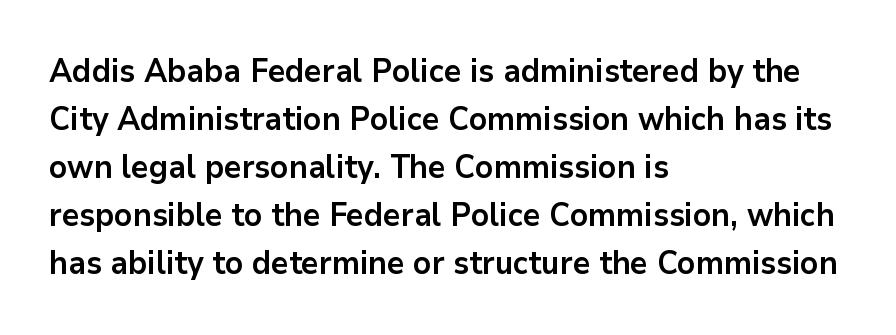
Q: Is the text bold? A: Yes.
Q: Is the text italic (slanted)? A: No, it is upright.
Q: Is the typeface a serif or a sans-serif typeface? A: Sans-serif.
Q: Is the text underlined? A: No.
Q: How is the paragraph aligned? A: Left-aligned.
Q: Is the spacing between letters normal or unusually wide? A: Normal.
Q: Is the spacing between lines tight, normal or loose? A: Normal.
Q: Width (condensed, normal, or wide)? A: Normal.
Q: Stroke contrast? A: Low.
Q: x-height? A: Medium.
Q: Monospaced? A: No.
